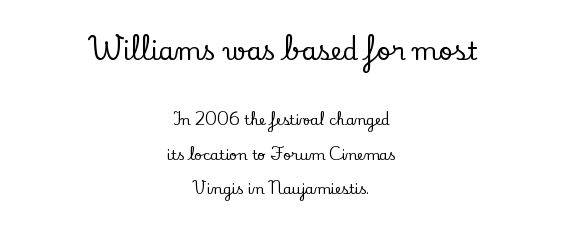
Q: Is the text italic (slanted)? A: No, it is upright.
Q: Is the text underlined? A: No.
Q: How is the paragraph aligned? A: Centered.
Q: Is the spacing between letters normal or unusually wide? A: Normal.
Q: Is the spacing between lines tight, normal or loose? A: Loose.
Q: Which block of text is set in a larger size, the first (top) or the second (bottom)? A: The first (top) one.
